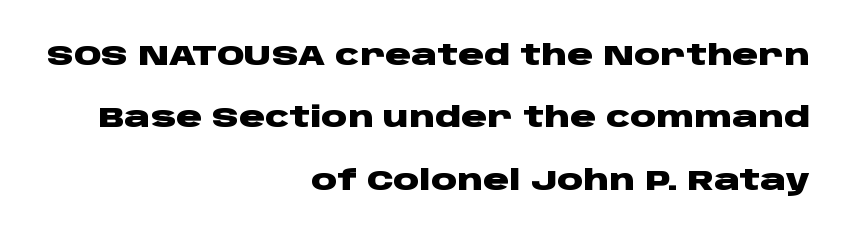
The image shows 29 px heavy, wide sans-serif type, upright; set right-aligned, loose line spacing (2.15x), normal letter spacing, not underlined; low stroke contrast and a large x-height.
